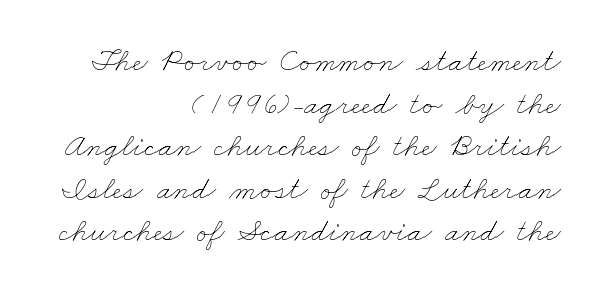
The image shows 33 px thin, wide type; set right-aligned, normal line spacing (1.29x), normal letter spacing, not underlined; low stroke contrast and a small x-height.
